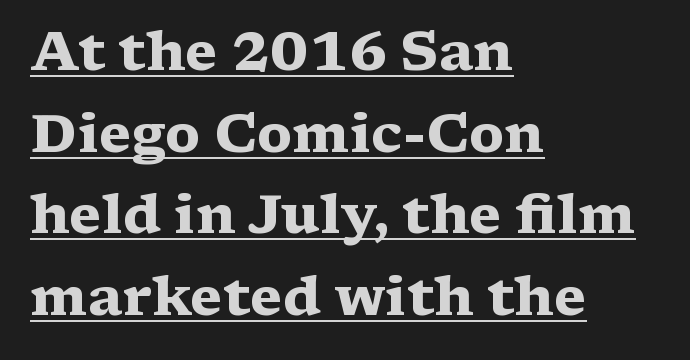
The image shows 54 px heavy, wide serif type, upright; set left-aligned, normal line spacing (1.51x), normal letter spacing, underlined; medium stroke contrast and a medium x-height.
